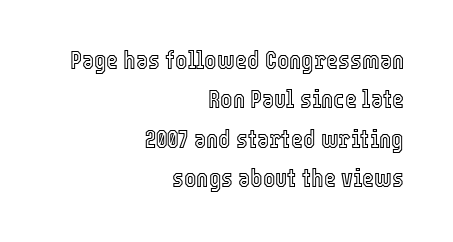
{"italic": "no", "underline": "no", "align": "right", "line_spacing": "normal", "line_spacing_ratio": 1.51, "letter_spacing": "normal", "letter_spacing_em": 0.0, "glyph_px": 26}
